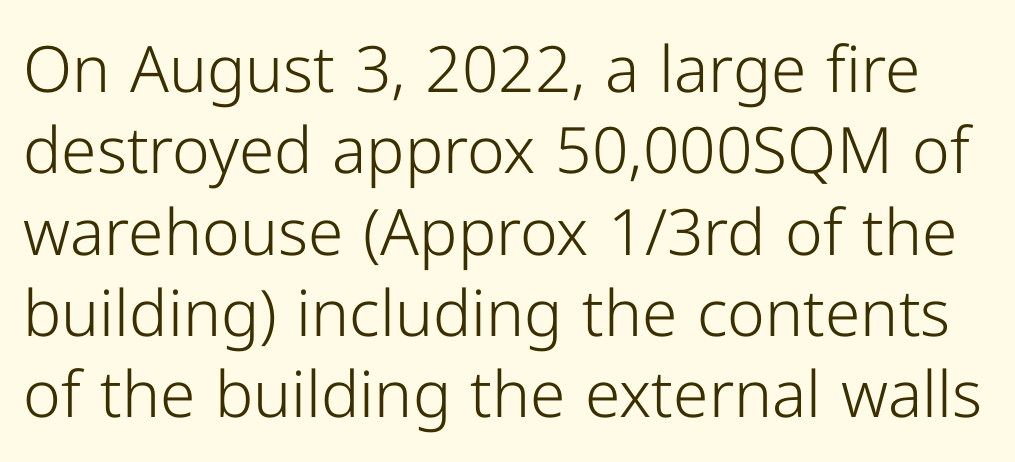
Here the designer chose a conventional face with non-uniform glyph widths. Serifs: no, the terminals of the letterforms are clean. The zone under the glyphs is completely vacant. Tracking here is standard; glyphs follow each other at the usual distance. The lettering holds an erect, upright posture throughout. Is the stroke heavy? The answer is a plain regular-or-lighter.
